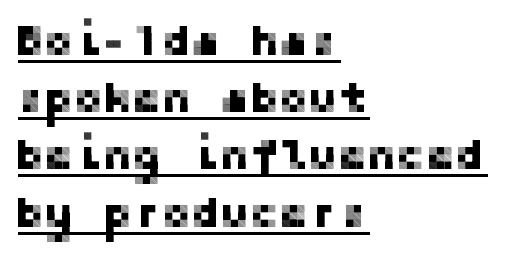
Every word sits above its own underline. The passage is arranged the way most books set body copy — flush left. Classification — sans serif. Honestly, the letter spacing is just normal — you wouldn't notice it. Italic? Not at all — the glyphs are vertical.
